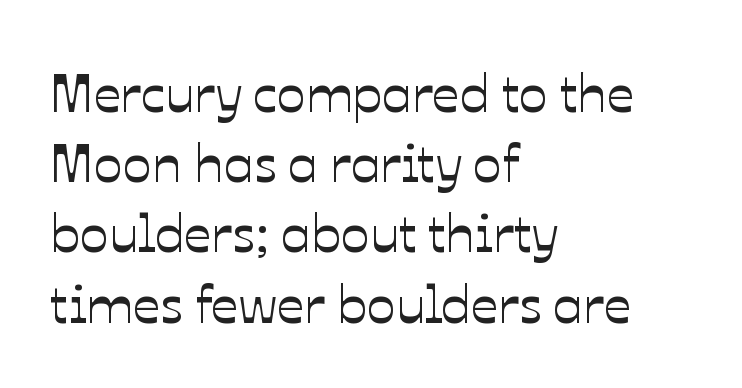
Rows of type keep a routine distance in the vertical direction. The area under the type is left untouched. This sample is left-justified, so line endings fall wherever the words run out. Do the characters align in a grid? No, the font is proportional.
